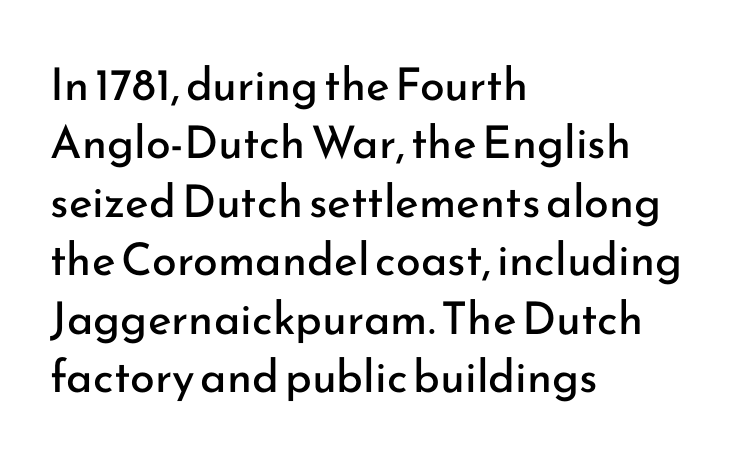
These lines stack with their left ends in a neat column. The font family rendered here belongs to the sans-serif group. Think of a printed novel: that variable character pitch is what you see here. Successive baselines arrive at the customary interval. You can tell it's not italic because the verticals are truly vertical.
